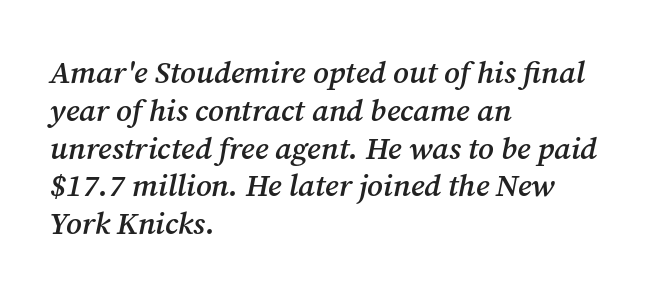
{"serif": "yes", "italic": "yes", "lean": "right", "slant_degrees": 12, "bold": "semi", "weight": "semibold", "width": "normal", "stroke_contrast": "medium", "x_height": "medium", "monospaced": "no", "underline": "no", "align": "left", "line_spacing_ratio": 1.22, "letter_spacing": "normal", "letter_spacing_em": 0.0, "glyph_px": 31}
